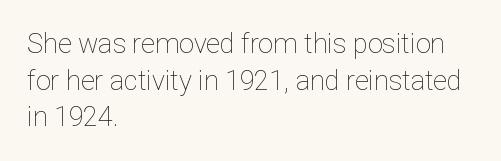
The image shows 27 px text type, upright; set left-aligned, normal line spacing (1.36x), normal letter spacing, not underlined.
